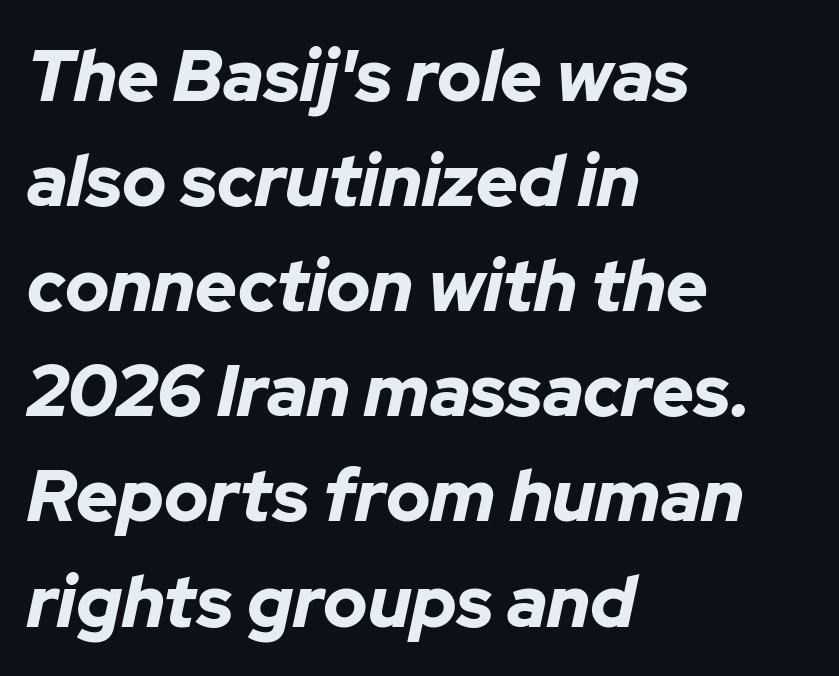
{"italic": "yes", "lean": "right", "slant_degrees": 12, "bold": "yes", "weight": "bold", "width": "normal", "stroke_contrast": "low", "x_height": "medium", "monospaced": "no", "underline": "no", "align": "left", "line_spacing": "normal", "line_spacing_ratio": 1.46, "letter_spacing": "normal", "letter_spacing_em": 0.0, "glyph_px": 72}
